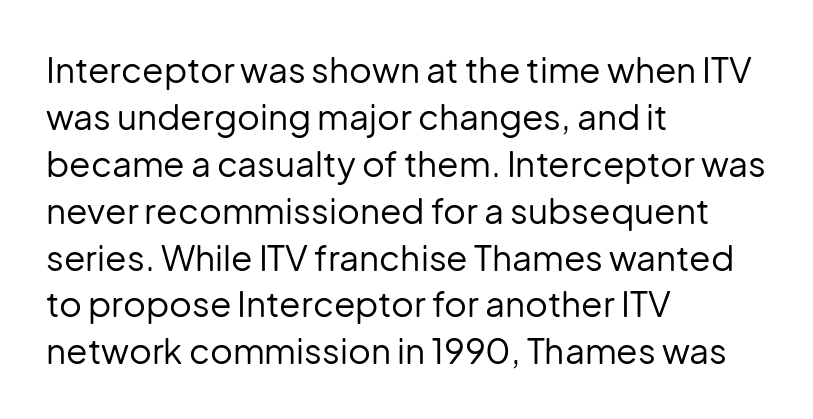
The image shows 35 px regular-weight sans-serif type, upright; set left-aligned, normal line spacing (1.34x), normal letter spacing, not underlined; low stroke contrast and a medium x-height.
